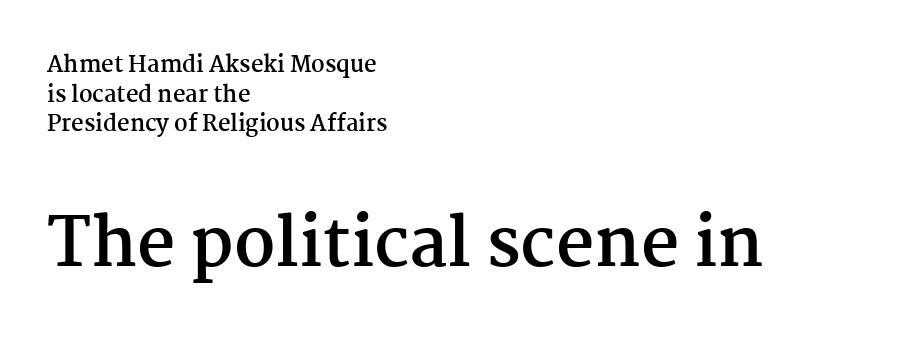
The image shows 67 px semibold serif type, upright; set left-aligned, normal line spacing (1.35x), normal letter spacing, not underlined; the second (bottom) block is 3.05x larger; medium stroke contrast and a medium x-height.
